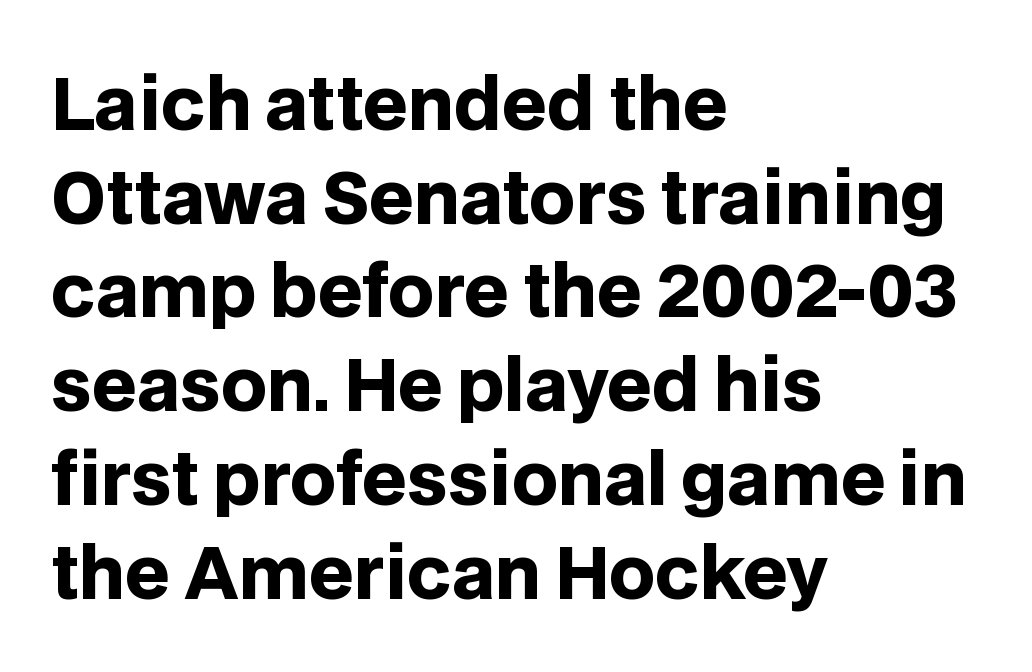
{"serif": "no", "italic": "no", "bold": "yes", "weight": "heavy", "width": "normal", "stroke_contrast": "low", "x_height": "large", "monospaced": "no", "underline": "no", "align": "left", "line_spacing": "normal", "line_spacing_ratio": 1.32, "letter_spacing": "normal", "letter_spacing_em": 0.0, "glyph_px": 71}
